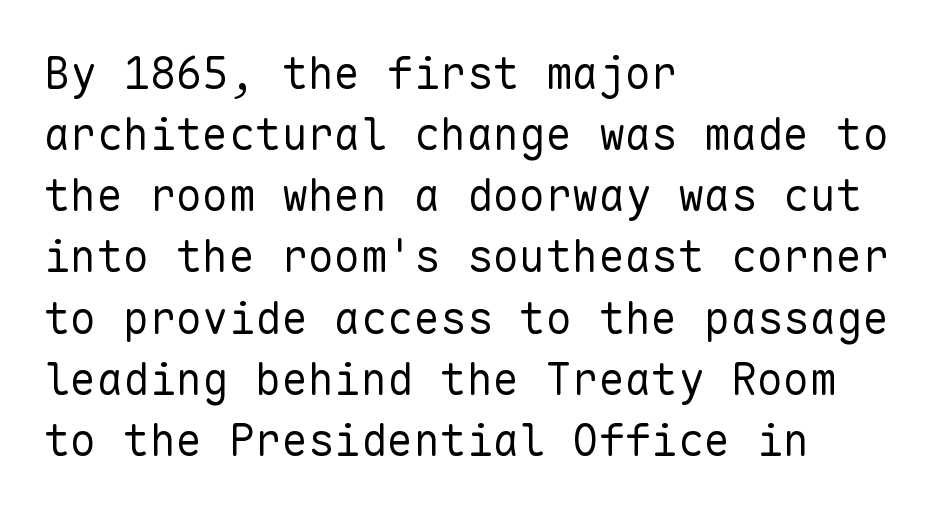
This reads as an unemphasized weight, regular at the heaviest. This sample has the even, mechanical cadence of fixed-width lettering. Note: no serifs on the glyphs. No extra tracking has been applied to these lines. The space directly below the letters is spotless.
